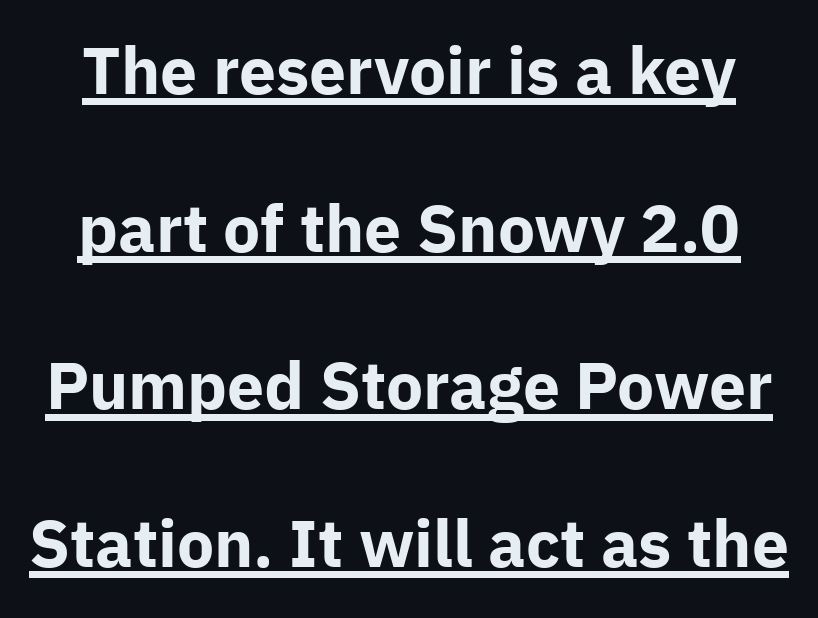
Q: Is the text bold? A: Yes.
Q: Is the text italic (slanted)? A: No, it is upright.
Q: Is the typeface a serif or a sans-serif typeface? A: Sans-serif.
Q: Is the text underlined? A: Yes.
Q: Is the spacing between letters normal or unusually wide? A: Normal.
Q: Is the spacing between lines tight, normal or loose? A: Loose.
Q: Width (condensed, normal, or wide)? A: Normal.
Q: Stroke contrast? A: Low.
Q: x-height? A: Medium.
Q: Monospaced? A: No.
